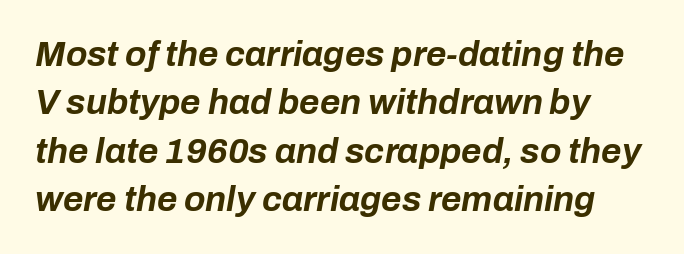
Line spacing here is normal. You can tell it's italic because the verticals aren't actually vertical. The face used here is proportionally spaced, like ordinary book or web type. Each row of text sits above clean, open space. The tracking reads as untouched default to a designer's eye. You'd pick this weight for a headline — it's a proper bold.
